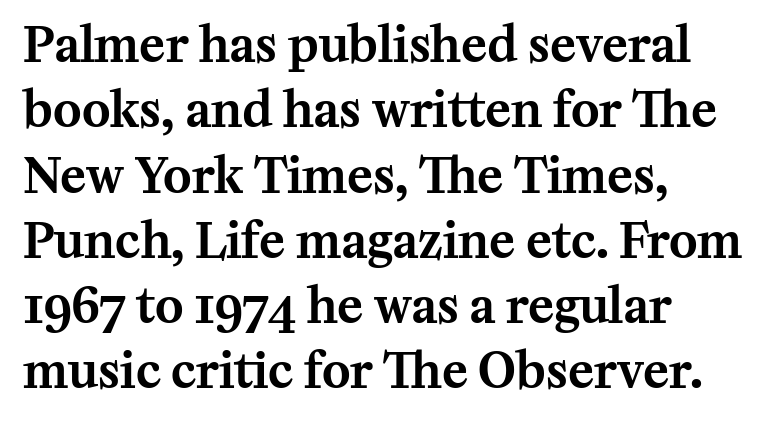
Students, note that the glyphs here touch the page at normal intervals. The passage shown is typed in a proportional face where columns would drift. Unlike a clean sans, this face finishes its strokes with serifs. The rows are spaced the way most documents space them. This sample uses an upright cut, with every glyph sitting square on the baseline. The baseline area is clear.
